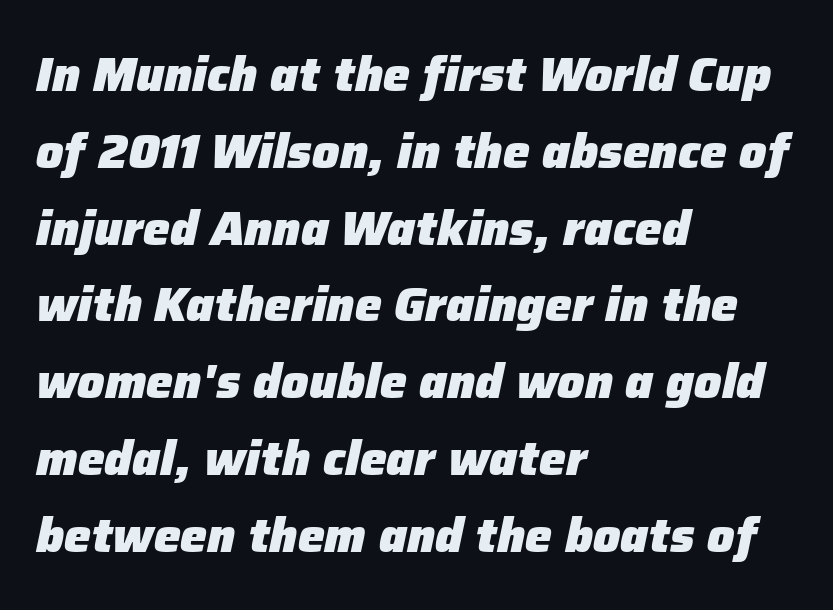
Q: Is the text bold? A: Yes.
Q: Is the text italic (slanted)? A: Yes, it leans right by about 12 degrees.
Q: Is the text underlined? A: No.
Q: How is the paragraph aligned? A: Left-aligned.
Q: Is the spacing between letters normal or unusually wide? A: Normal.
Q: Is the spacing between lines tight, normal or loose? A: Normal.
Q: Width (condensed, normal, or wide)? A: Normal.
Q: Stroke contrast? A: Low.
Q: x-height? A: Medium.
Q: Monospaced? A: No.
